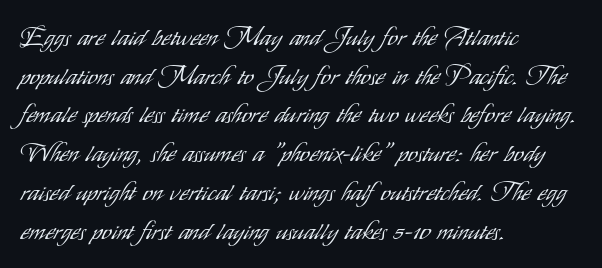
Q: Is the text bold? A: No.
Q: Is the text italic (slanted)? A: Yes.
Q: Is the text underlined? A: No.
Q: How is the paragraph aligned? A: Left-aligned.
Q: Is the spacing between letters normal or unusually wide? A: Normal.
Q: Is the spacing between lines tight, normal or loose? A: Normal.
